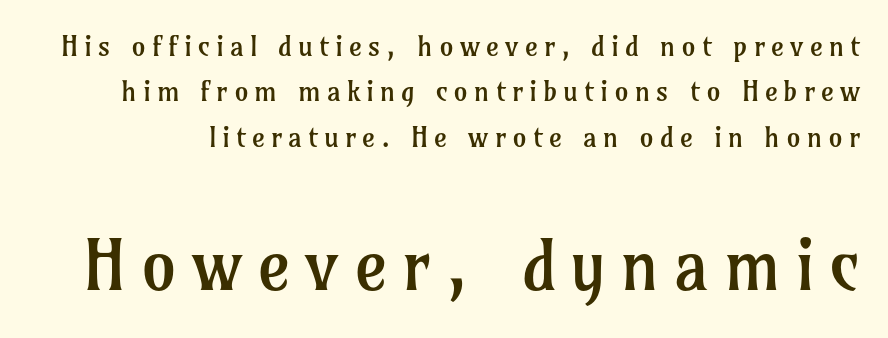
The image shows 70 px regular-weight serif type, upright; set normal line spacing (1.62x), unusually wide letter spacing (+0.21 em), not underlined; the second (bottom) block is 2.5x larger; low stroke contrast and a medium x-height.
